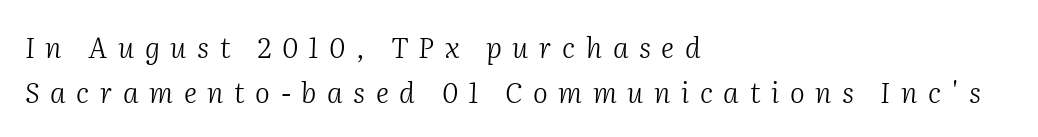
Q: Is the text bold? A: No.
Q: Is the text italic (slanted)? A: Yes, it leans right by about 2 degrees.
Q: Is the typeface a serif or a sans-serif typeface? A: Serif.
Q: Is the text underlined? A: No.
Q: How is the paragraph aligned? A: Left-aligned.
Q: Is the spacing between letters normal or unusually wide? A: Unusually wide.
Q: Is the spacing between lines tight, normal or loose? A: Normal.
Q: Width (condensed, normal, or wide)? A: Normal.
Q: Stroke contrast? A: Medium.
Q: x-height? A: Medium.
Q: Monospaced? A: No.
